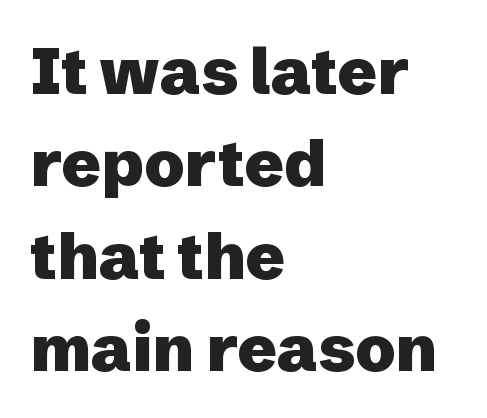
Summary of vertical rhythm: regular, with standard interline spacing. The designer went with a sans here, leaving each stem footless. Honestly, the letter spacing is just normal — you wouldn't notice it. Think of a printed novel: that variable character pitch is what you see here.
